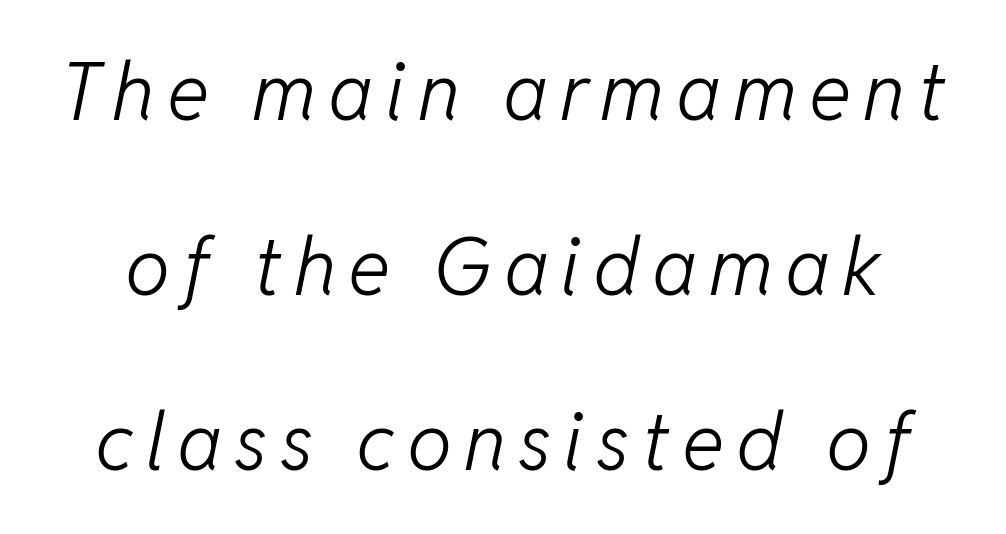
Q: Is the text bold? A: No.
Q: Is the text italic (slanted)? A: Yes, it leans right by about 11 degrees.
Q: Is the text underlined? A: No.
Q: Is the spacing between lines tight, normal or loose? A: Loose.
Q: Width (condensed, normal, or wide)? A: Normal.
Q: Stroke contrast? A: Low.
Q: x-height? A: Medium.
Q: Monospaced? A: No.
